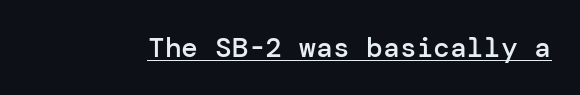
A roman cut, with each character standing at attention. The typesetting leans somewhat heavy: a semibold. These characters rest on top of a visible drawn line. Nothing sits at the stroke ends, so this counts as sans-serif.
